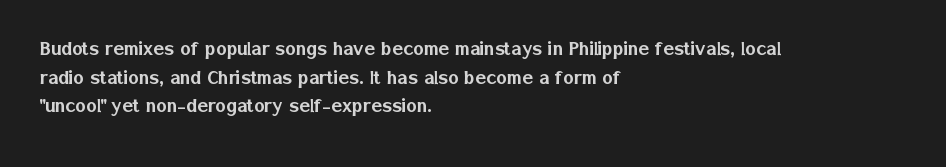
{"italic": "no", "underline": "no", "align": "left", "line_spacing": "normal", "line_spacing_ratio": 1.3, "letter_spacing": "normal", "letter_spacing_em": 0.0, "glyph_px": 22}
